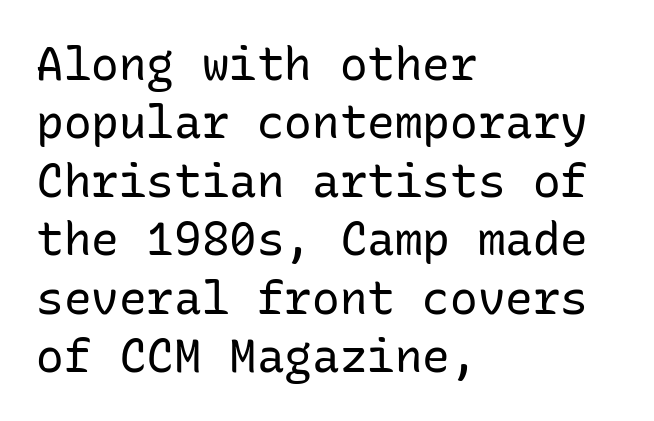
Regular leading. A quiet, ordinary-to-light weight characterises the typeface. This is roman type, the default non-slanted kind. Fixed-width glyphs throughout — classic coding-font behaviour.
